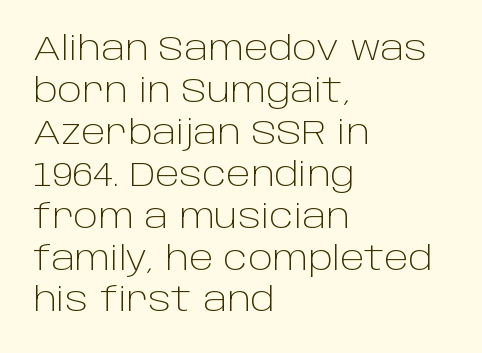
Q: Is the text bold? A: No.
Q: Is the text italic (slanted)? A: No, it is upright.
Q: Is the typeface a serif or a sans-serif typeface? A: Sans-serif.
Q: Is the text underlined? A: No.
Q: How is the paragraph aligned? A: Left-aligned.
Q: Is the spacing between letters normal or unusually wide? A: Normal.
Q: Is the spacing between lines tight, normal or loose? A: Normal.
Q: Width (condensed, normal, or wide)? A: Normal.
Q: Stroke contrast? A: Low.
Q: x-height? A: Large.
Q: Monospaced? A: No.
